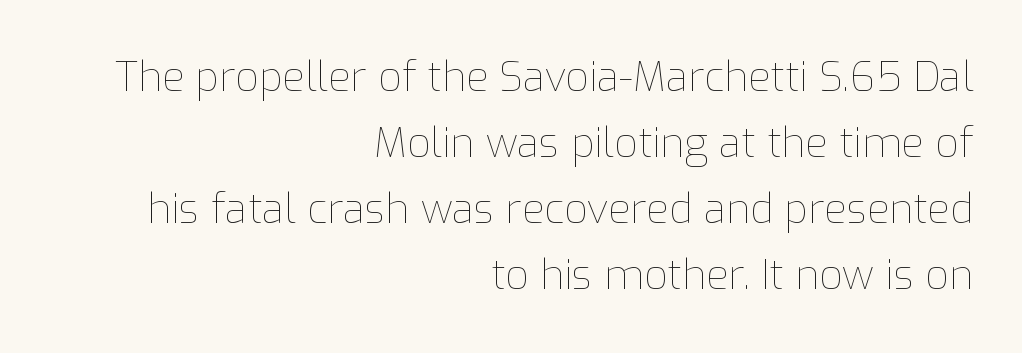
Casual observation: everything's shoved over to the right. Plain, unruled lines of type. The passage shown is not bold in any degree. The type sits square on the baseline with zero lean.
